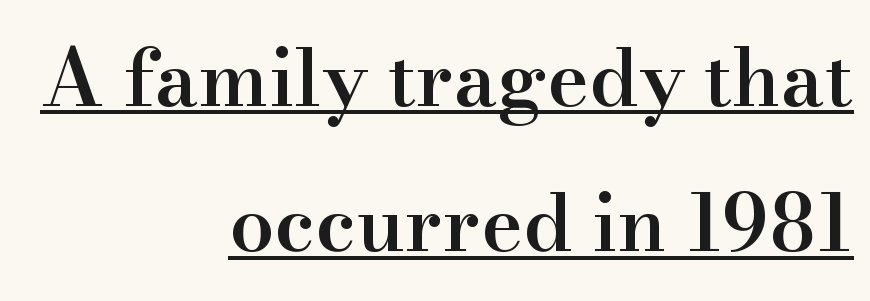
Teacher's note: observe the even right margin — that is flush-right alignment. The lettering stays uniformly vertical, giving the passage a roman look. The rendering keeps characters at their native spacing. The rendering uses the underline text-decoration. Here the designer chose a conventional face with non-uniform glyph widths. Serifs: yes, visible at the terminals of the letterforms.
